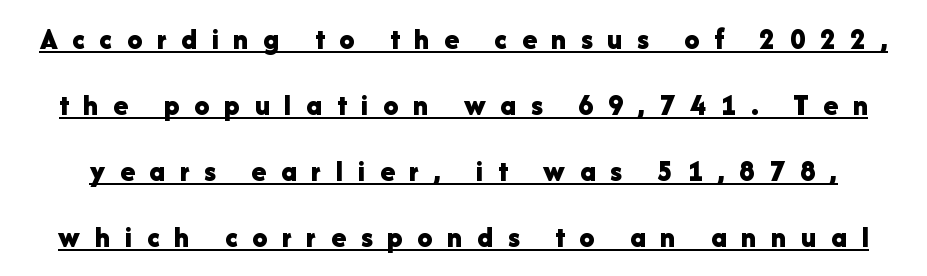
The tracking jumps out immediately: characters are airy and widely separated. Style check: upright. The typeface chosen for these lines omits serifs. Note the varied advance widths — an 'i' is clearly narrower than an 'm'. Chunky letters — that's bold for sure. Quick note: interline space is abundant.
